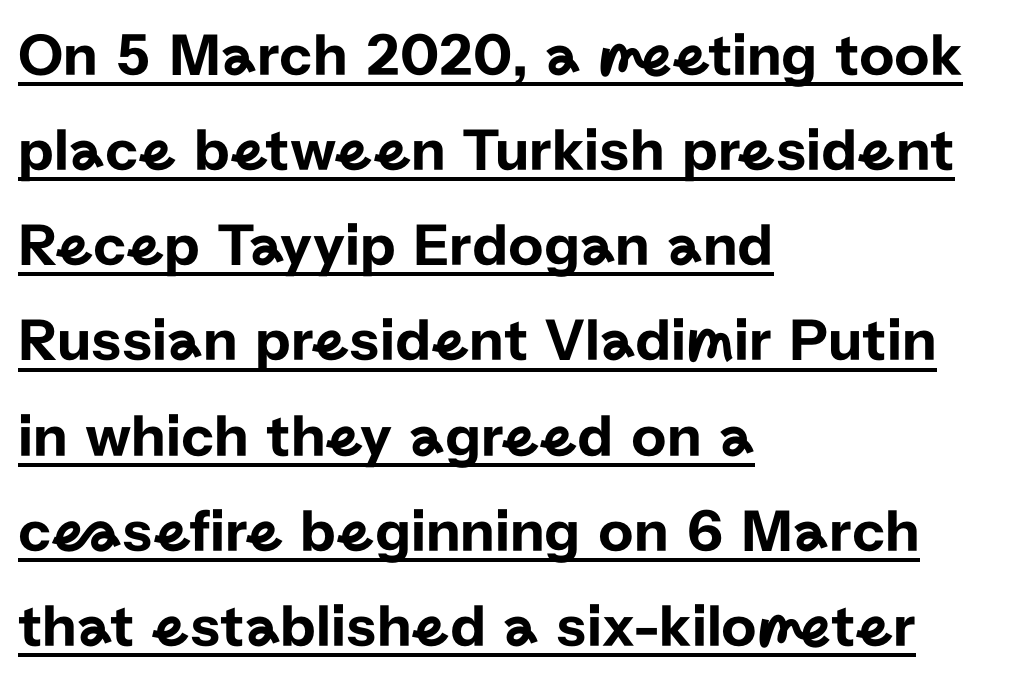
The tracking reads as untouched default to a designer's eye. The lines in this sample share a left origin and differ only in where they stop. This sample has the flowing, uneven cadence of proportional lettering. Each line of the rendering has a horizontal stroke beneath the glyphs.
